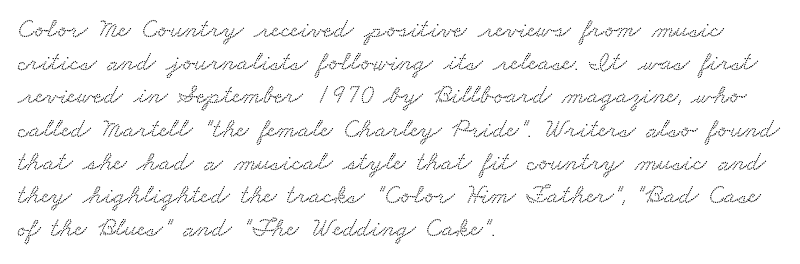
Q: Is the text underlined? A: No.
Q: How is the paragraph aligned? A: Left-aligned.
Q: Is the spacing between letters normal or unusually wide? A: Normal.
